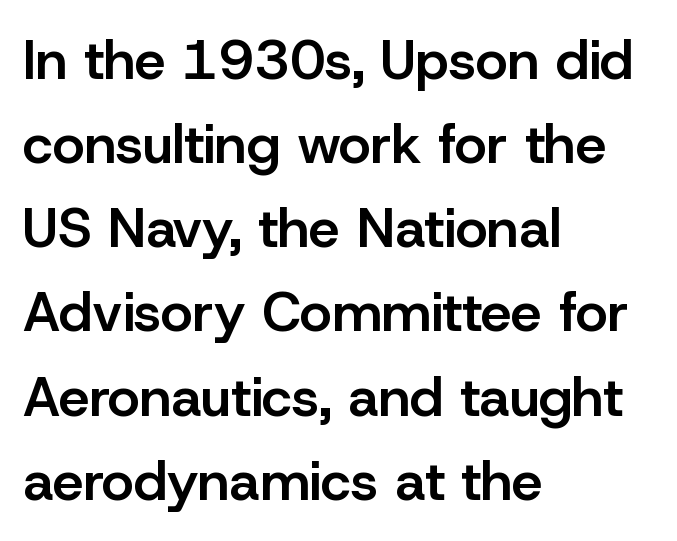
{"serif": "no", "italic": "no", "bold": "semi", "weight": "semibold", "width": "normal", "stroke_contrast": "low", "x_height": "medium", "monospaced": "no", "underline": "no", "align": "left", "line_spacing": "normal", "line_spacing_ratio": 1.53, "letter_spacing": "normal", "letter_spacing_em": 0.0, "glyph_px": 55}
